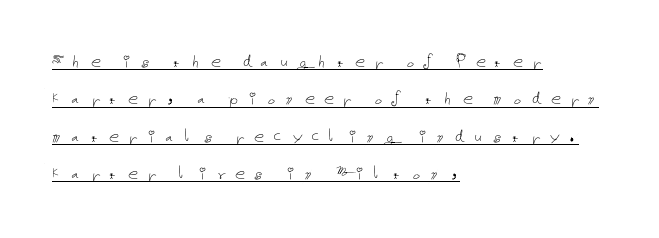
{"italic": "no", "bold": "no", "underline": "yes", "align": "left", "line_spacing_ratio": 1.87, "letter_spacing": "wide", "letter_spacing_em": 0.38, "glyph_px": 20}
